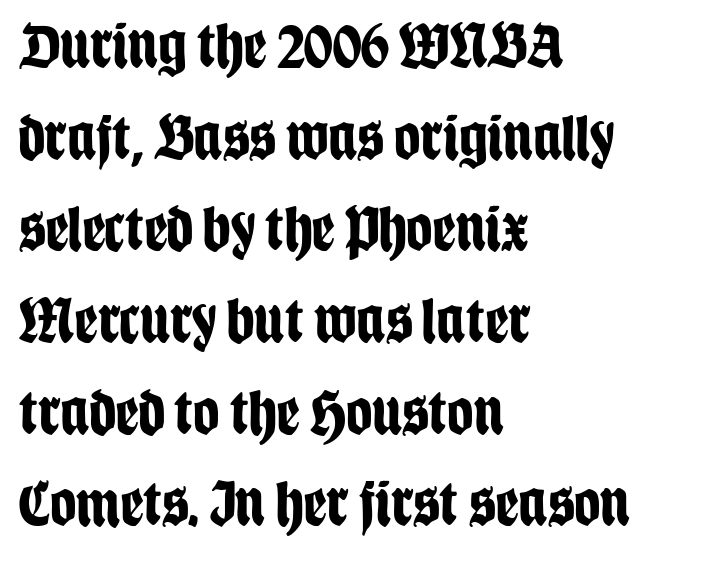
Characters remain perfectly vertical along every line. A student would call this left alignment; a typographer would say flush left, rag right. A typesetter would call this proportional, since set widths differ per character. The leading is moderate, giving the passage an even texture.
